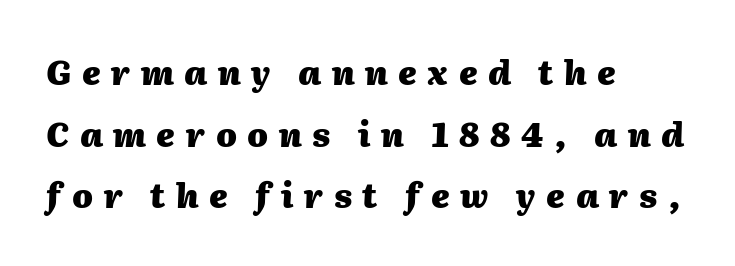
Q: Is the text bold? A: Yes.
Q: Is the text italic (slanted)? A: Yes, it leans right by about 2 degrees.
Q: Is the text underlined? A: No.
Q: How is the paragraph aligned? A: Left-aligned.
Q: Is the spacing between letters normal or unusually wide? A: Unusually wide.
Q: Width (condensed, normal, or wide)? A: Normal.
Q: Stroke contrast? A: Medium.
Q: x-height? A: Medium.
Q: Monospaced? A: No.
